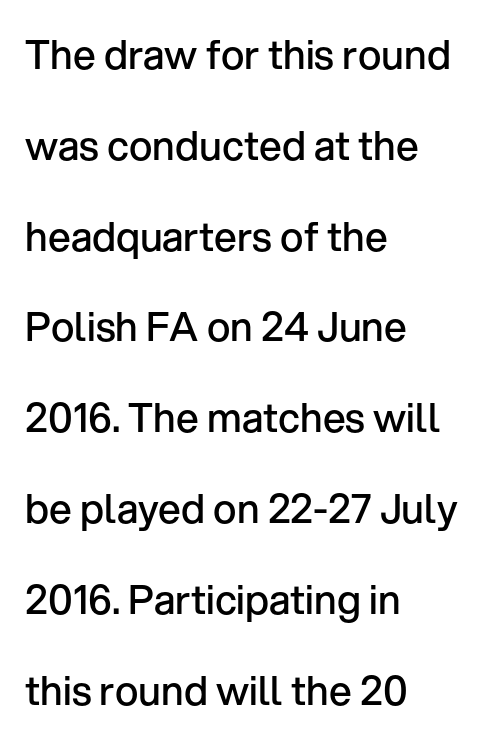
{"serif": "no", "italic": "no", "bold": "semi", "weight": "semibold", "width": "normal", "stroke_contrast": "low", "x_height": "medium", "monospaced": "no", "underline": "no", "align": "left", "line_spacing": "loose", "line_spacing_ratio": 2.27, "letter_spacing": "normal", "letter_spacing_em": 0.0, "glyph_px": 40}
